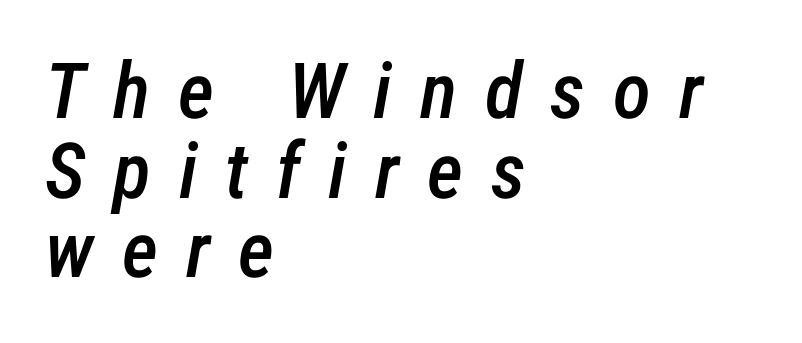
The image shows 78 px semibold, condensed type, italic (leaning right); set left-aligned, tight line spacing (1.02x), unusually wide letter spacing (+0.36 em), not underlined; low stroke contrast and a medium x-height.
